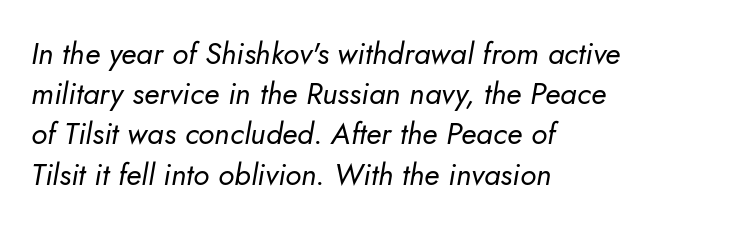
The letters are slanted; this is an italic face. Character widths vary here, with narrow letters taking less room than wide ones. Quick note: interline space is typical. The font sits on the lighter half of the weight spectrum, regular included. Each row of text sits above clean, open space.
